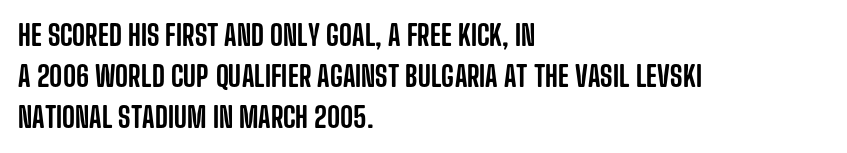
Q: Is the text italic (slanted)? A: No, it is upright.
Q: Is the typeface a serif or a sans-serif typeface? A: Sans-serif.
Q: Is the text underlined? A: No.
Q: How is the paragraph aligned? A: Left-aligned.
Q: Is the spacing between letters normal or unusually wide? A: Normal.
Q: Is the spacing between lines tight, normal or loose? A: Normal.
Q: Width (condensed, normal, or wide)? A: Condensed.
Q: Stroke contrast? A: Low.
Q: x-height? A: Large.
Q: Monospaced? A: No.
